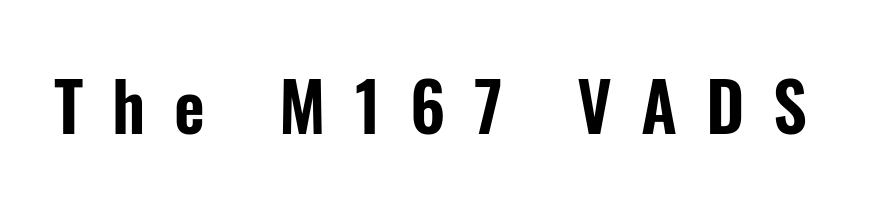
Q: Is the text italic (slanted)? A: No, it is upright.
Q: Is the typeface a serif or a sans-serif typeface? A: Sans-serif.
Q: Is the text underlined? A: No.
Q: Is the spacing between letters normal or unusually wide? A: Unusually wide.
Q: Width (condensed, normal, or wide)? A: Condensed.
Q: Stroke contrast? A: Low.
Q: x-height? A: Medium.
Q: Monospaced? A: No.
